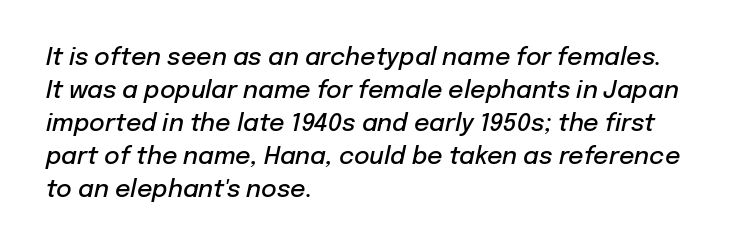
{"italic": "yes", "lean": "right", "slant_degrees": 12, "bold": "semi", "underline": "no", "align": "left", "line_spacing": "normal", "line_spacing_ratio": 1.38, "letter_spacing": "normal", "letter_spacing_em": 0.0, "glyph_px": 24}
